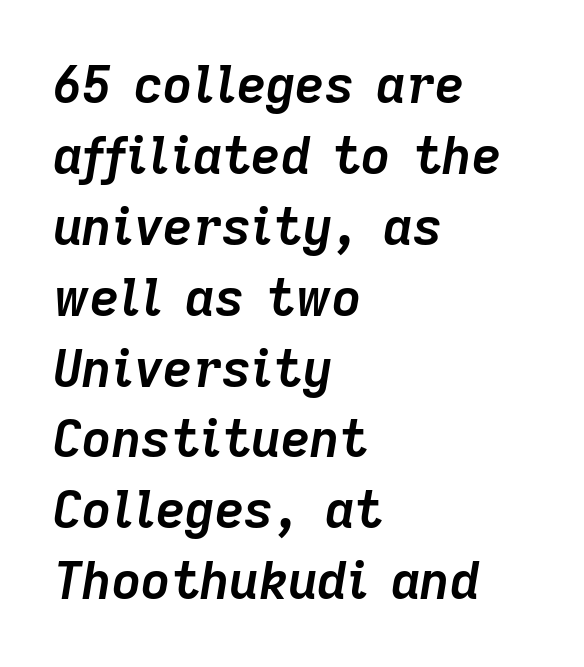
Glance below the letters and you will spot only blank space. Notice how thick the strokes are: this is what a full bold looks like. The letterforms sit shoulder to shoulder at normal distance. A student would call this left alignment; a typographer would say flush left, rag right. These lines sit exactly where default settings would place them.
